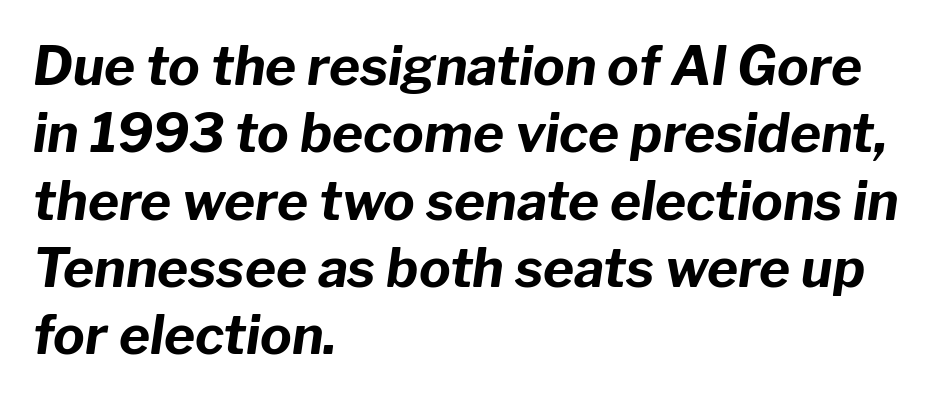
The image shows 53 px bold type, italic (leaning right); set left-aligned, normal line spacing (1.27x), normal letter spacing, not underlined; low stroke contrast and a medium x-height.
